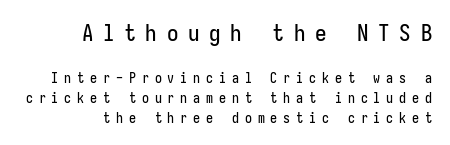
{"italic": "no", "underline": "no", "align": "right", "line_spacing": "normal", "line_spacing_ratio": 1.42, "letter_spacing": "wide", "letter_spacing_em": 0.42, "larger_block": "first", "size_ratio": 1.64, "glyph_px": 23}
